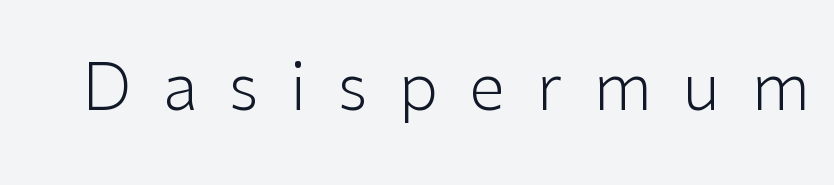
Are there feet on the stems? There aren't — it's a sans. Bare-footed words on every line. The letters stand upright; this is a roman face. Each word looks stretched out because of the extra space between its letters. Weight: regular or lighter.
